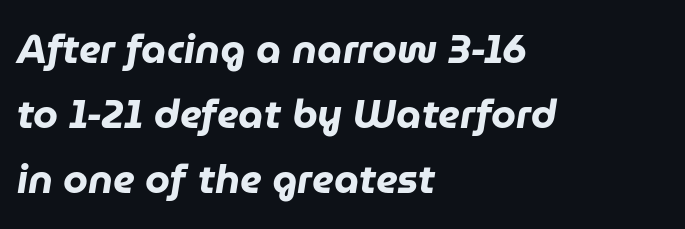
Emphasis-style slanted type is in use. Plenty of ink on the page — the face is bold. Here the glyphs are tracked normally, forming tight word shapes. Short and long lines alike share a common starting point at left.
